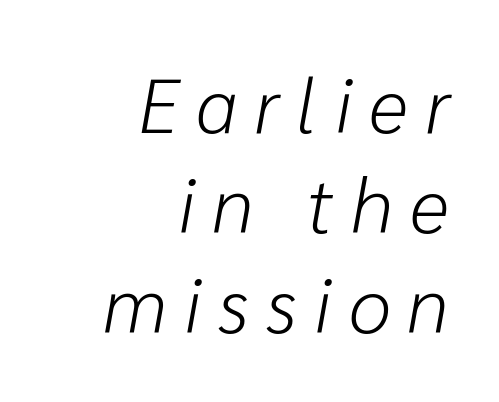
The image shows 77 px light type, italic (leaning right); set right-aligned, normal line spacing (1.3x), unusually wide letter spacing (+0.22 em), not underlined; low stroke contrast and a medium x-height.
